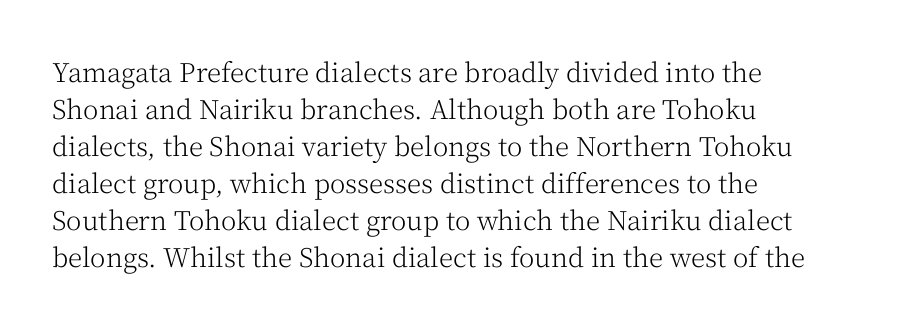
Rule under the text: the space is simply empty. The tracking reads as untouched default to a designer's eye. Compared with a typical body face, this is equally light or lighter still. A student would call this left alignment; a typographer would say flush left, rag right. The rows are spaced the way most documents space them.
